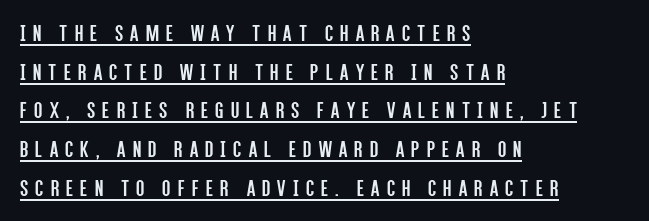
Short note: letters widely spaced. No heavy texture on the line: the type isn't bold. The designer left line spacing at the default. Does the lettering tilt? It doesn't — this is upright. All the whitespace from short lines collects on the right. Has an underline been added? It has.
